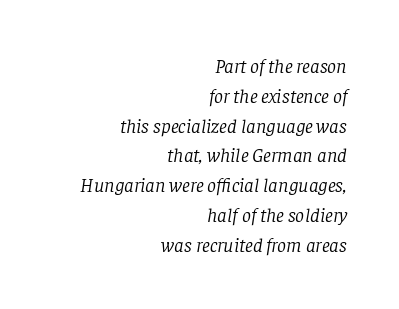
Q: Is the text bold? A: No.
Q: Is the text italic (slanted)? A: Yes, it leans right by about 8 degrees.
Q: Is the text underlined? A: No.
Q: How is the paragraph aligned? A: Right-aligned.
Q: Is the spacing between letters normal or unusually wide? A: Normal.
Q: Is the spacing between lines tight, normal or loose? A: Normal.
